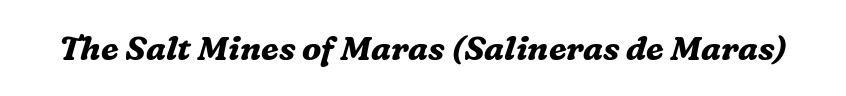
Q: Is the text bold? A: Yes.
Q: Is the text italic (slanted)? A: Yes, it leans right by about 16 degrees.
Q: Is the typeface a serif or a sans-serif typeface? A: Serif.
Q: Is the text underlined? A: No.
Q: Is the spacing between letters normal or unusually wide? A: Normal.
Q: Width (condensed, normal, or wide)? A: Normal.
Q: Stroke contrast? A: Medium.
Q: x-height? A: Medium.
Q: Monospaced? A: No.
